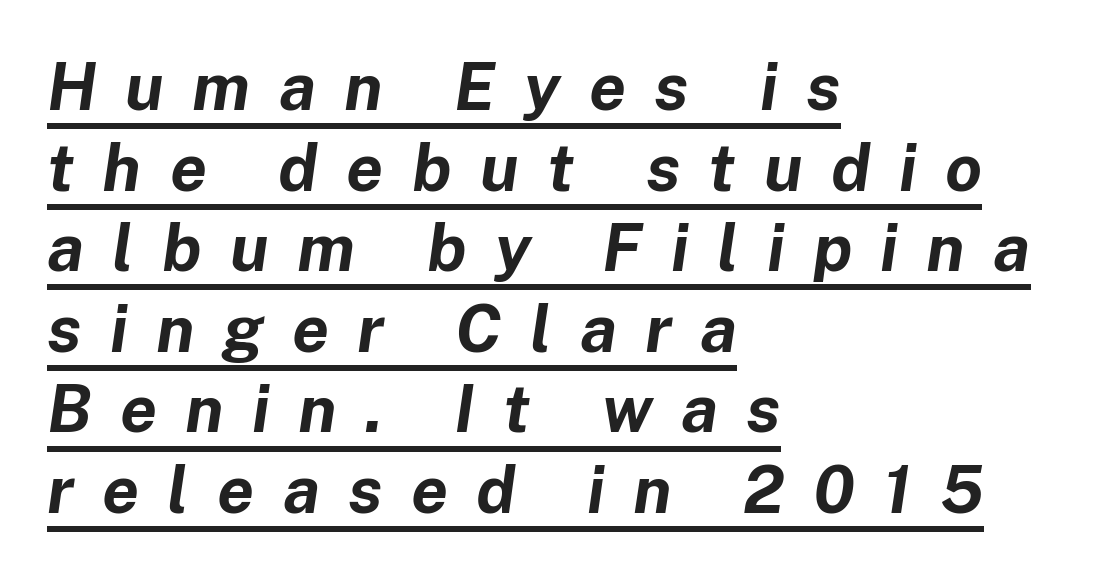
Q: Is the text bold? A: Yes.
Q: Is the text italic (slanted)? A: Yes, it leans right by about 8 degrees.
Q: Is the text underlined? A: Yes.
Q: How is the paragraph aligned? A: Left-aligned.
Q: Is the spacing between letters normal or unusually wide? A: Unusually wide.
Q: Width (condensed, normal, or wide)? A: Normal.
Q: Stroke contrast? A: Low.
Q: x-height? A: Medium.
Q: Monospaced? A: No.
